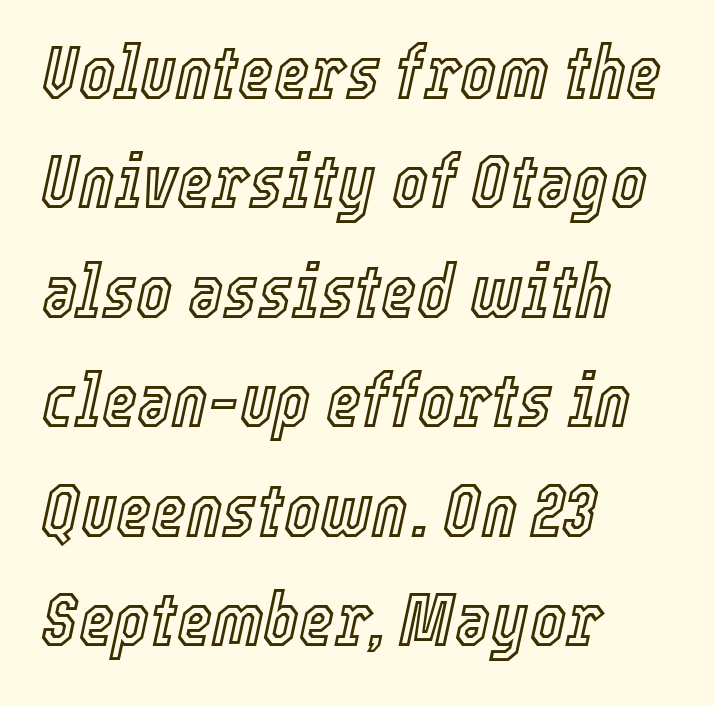
{"italic": "yes", "lean": "right", "slant_degrees": 12, "width": "condensed", "x_height": "medium", "monospaced": "no", "underline": "no", "align": "left", "line_spacing": "normal", "line_spacing_ratio": 1.44, "letter_spacing": "normal", "letter_spacing_em": 0.0, "glyph_px": 76}
